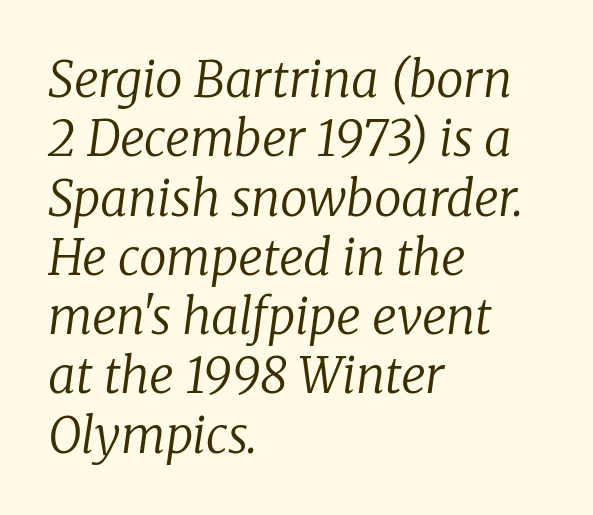
Each word holds together tightly as a unit, with standard inter-letter gaps. Decoration check: the copy has no underline. Character widths vary here, with narrow letters taking less room than wide ones. Does the copy run flush right? No — it runs flush left. Yep, that's italic — everything's leaning. Old-style or modern, the face here clearly has serifs.
